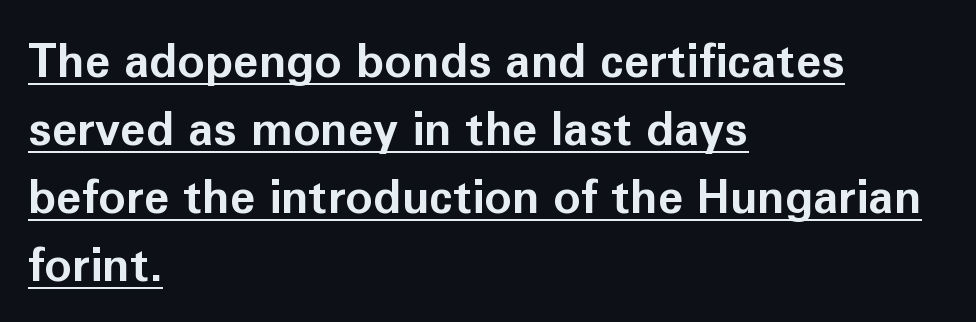
Q: Is the text bold? A: Yes.
Q: Is the text italic (slanted)? A: No, it is upright.
Q: Is the typeface a serif or a sans-serif typeface? A: Sans-serif.
Q: Is the text underlined? A: Yes.
Q: How is the paragraph aligned? A: Left-aligned.
Q: Is the spacing between letters normal or unusually wide? A: Normal.
Q: Is the spacing between lines tight, normal or loose? A: Normal.
Q: Width (condensed, normal, or wide)? A: Normal.
Q: Stroke contrast? A: Low.
Q: x-height? A: Medium.
Q: Monospaced? A: No.
